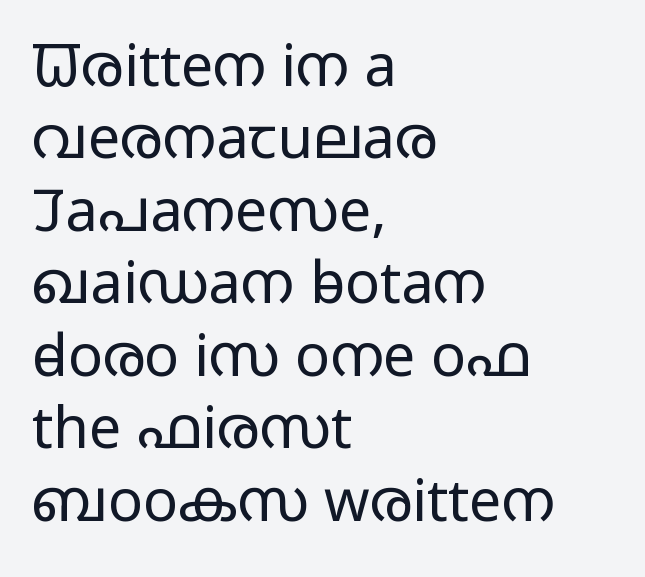
The image shows 58 px light, wide sans-serif type, upright; set left-aligned, normal line spacing (1.25x), normal letter spacing, not underlined; low stroke contrast and a medium x-height.
